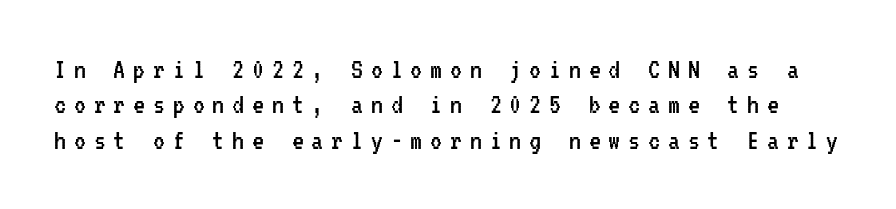
Q: Is the text bold? A: No.
Q: Is the text italic (slanted)? A: No, it is upright.
Q: Is the typeface a serif or a sans-serif typeface? A: Sans-serif.
Q: Is the text underlined? A: No.
Q: Is the spacing between letters normal or unusually wide? A: Unusually wide.
Q: Width (condensed, normal, or wide)? A: Condensed.
Q: Stroke contrast? A: Low.
Q: x-height? A: Medium.
Q: Monospaced? A: Yes.
